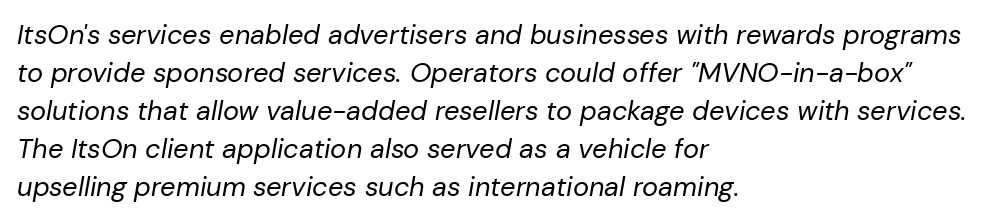
The passage shown is not bold in any degree. Posture: slanted. Regarding leading, the lines here are spaced in the standard way. The passage shown has conventional tracking throughout.
